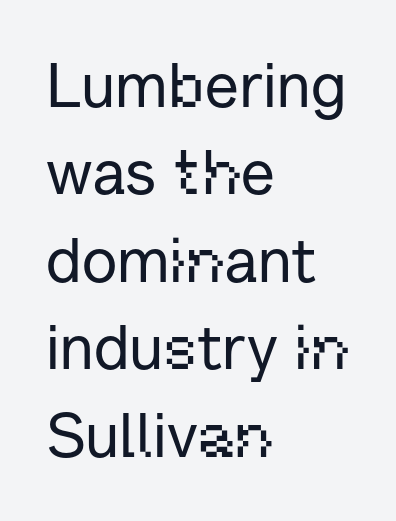
The image shows 62 px sans-serif type, upright; set left-aligned, normal line spacing (1.41x), normal letter spacing, not underlined; low stroke contrast and a medium x-height.
